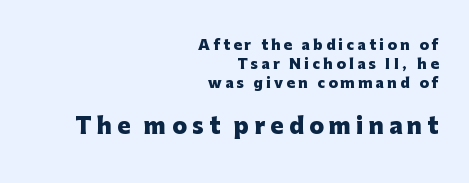
Q: Is the text bold? A: Yes.
Q: Is the text italic (slanted)? A: No, it is upright.
Q: Is the text underlined? A: No.
Q: How is the paragraph aligned? A: Right-aligned.
Q: Is the spacing between letters normal or unusually wide? A: Unusually wide.
Q: Is the spacing between lines tight, normal or loose? A: Normal.
Q: Which block of text is set in a larger size, the first (top) or the second (bottom)? A: The second (bottom) one.
